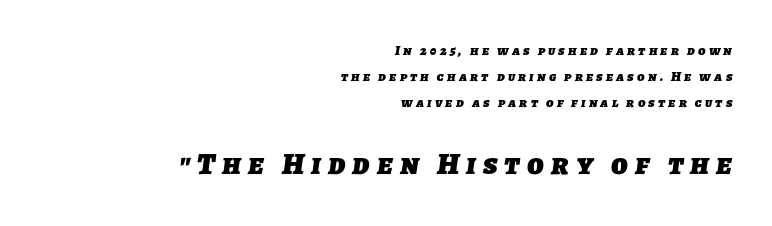
{"serif": "no", "bold": "yes", "weight": "heavy", "width": "normal", "stroke_contrast": "low", "x_height": "medium", "monospaced": "no", "underline": "no", "align": "right", "line_spacing_ratio": 1.84, "letter_spacing": "wide", "letter_spacing_em": 0.23, "larger_block": "second", "size_ratio": 2.21, "glyph_px": 31}
